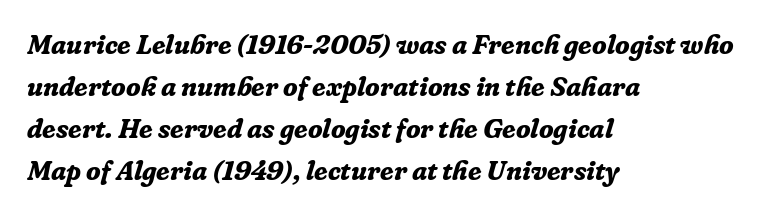
The image shows 27 px bold type, italic (leaning right); set left-aligned, normal line spacing (1.55x), normal letter spacing, not underlined.
